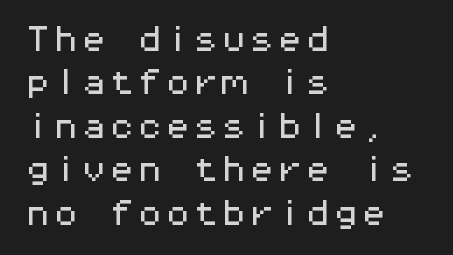
The image shows 28 px wide sans-serif type, upright, monospaced; set left-aligned, normal line spacing (1.55x), normal letter spacing, not underlined; medium stroke contrast and a medium x-height.
